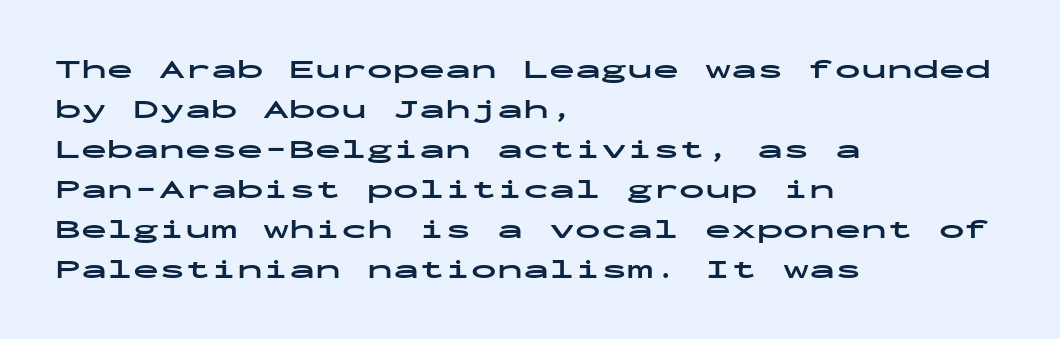
The image shows 26 px bold type, upright; set left-aligned, normal line spacing (1.54x), normal letter spacing, not underlined.
